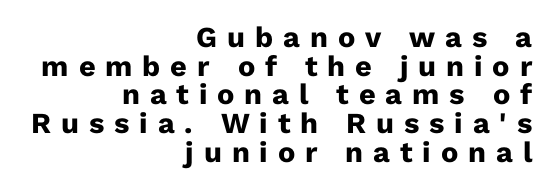
The compositor pushed each line to the right boundary. Tracking value appears strongly positive — letters spread wide. This sample uses a sans-serif face. Heft: maximum for text — a bold. When letters stand straight like this, we call the style roman or upright. The rendering uses natural spacing where letterforms have individual widths.
